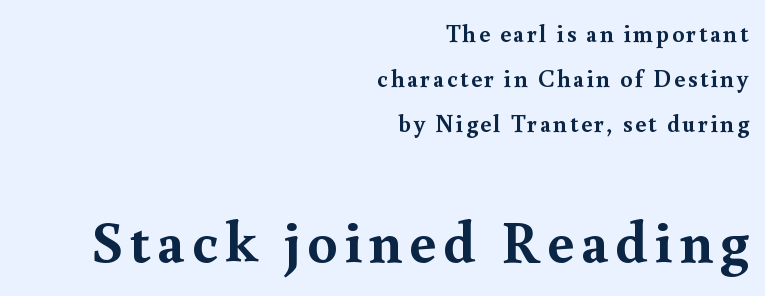
The image shows 60 px semibold serif type, upright; set right-aligned, line spacing 1.87x, not underlined; the second (bottom) block is 2.5x larger; a small x-height.
